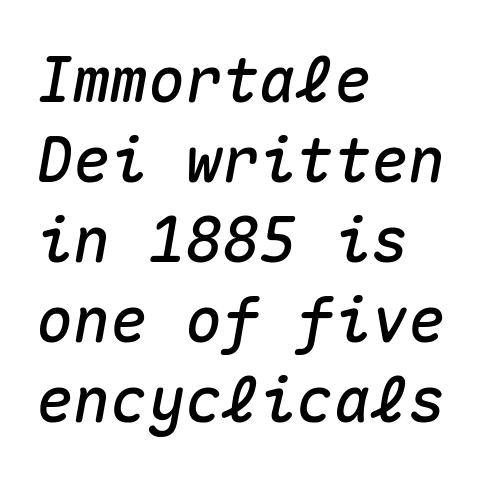
Successive baselines arrive at the customary interval. Alignment: flush left. The gaps between neighbouring characters are ordinary and unremarkable. Fixed-width glyphs throughout — classic coding-font behaviour. The font's italic variant was chosen for this text. The passage shown is not underscored anywhere.
